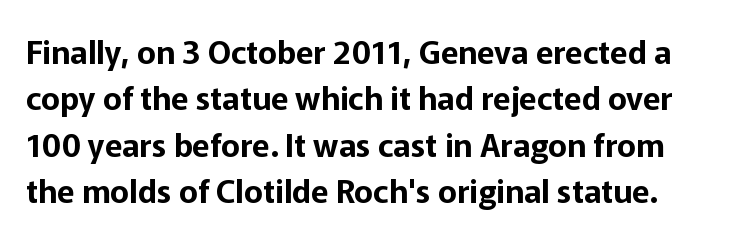
Q: Is the text italic (slanted)? A: No, it is upright.
Q: Is the typeface a serif or a sans-serif typeface? A: Sans-serif.
Q: Is the text underlined? A: No.
Q: Is the spacing between letters normal or unusually wide? A: Normal.
Q: Is the spacing between lines tight, normal or loose? A: Normal.
Q: Width (condensed, normal, or wide)? A: Normal.
Q: Stroke contrast? A: Low.
Q: x-height? A: Medium.
Q: Monospaced? A: No.
